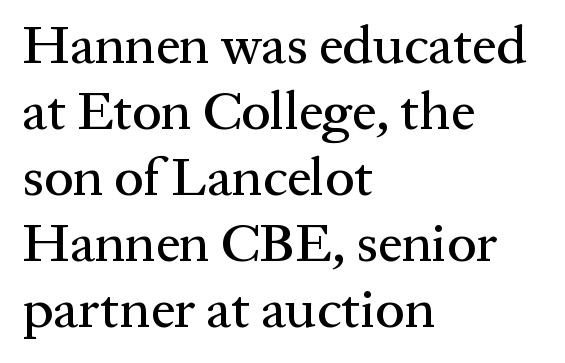
{"serif": "yes", "italic": "no", "width": "normal", "stroke_contrast": "medium", "x_height": "medium", "monospaced": "no", "underline": "no", "align": "left", "line_spacing_ratio": 1.22, "letter_spacing": "normal", "letter_spacing_em": 0.0, "glyph_px": 54}
